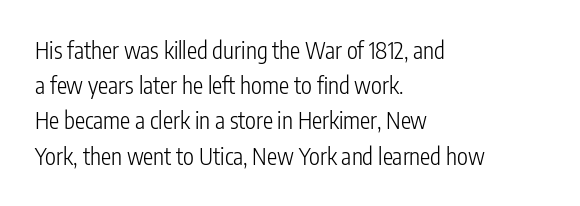
{"italic": "no", "bold": "no", "underline": "no", "align": "left", "line_spacing": "normal", "line_spacing_ratio": 1.53, "letter_spacing": "normal", "letter_spacing_em": 0.0, "glyph_px": 23}
